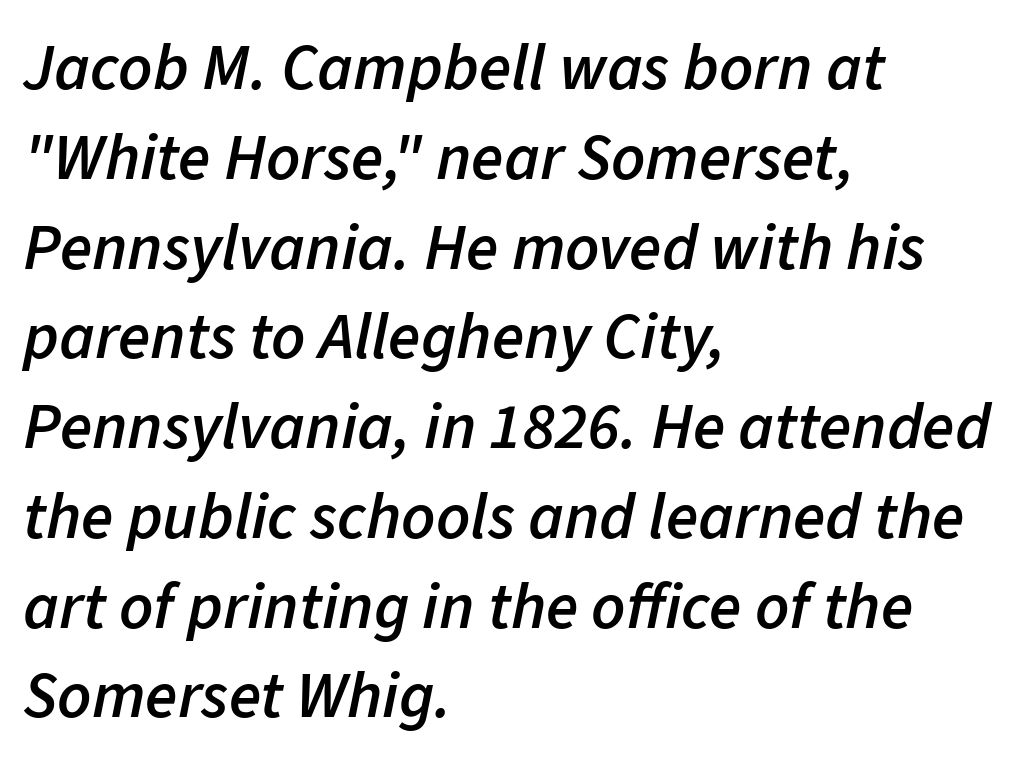
{"italic": "yes", "lean": "right", "slant_degrees": 11, "bold": "semi", "weight": "semibold", "width": "normal", "stroke_contrast": "low", "x_height": "medium", "monospaced": "no", "underline": "no", "align": "left", "line_spacing": "normal", "line_spacing_ratio": 1.36, "letter_spacing": "normal", "letter_spacing_em": 0.0, "glyph_px": 66}
